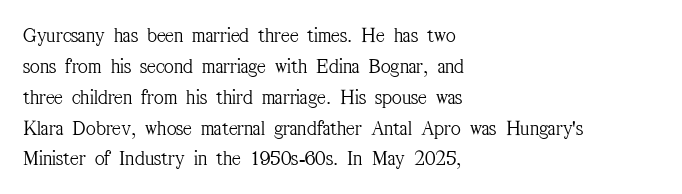
{"italic": "no", "bold": "no", "underline": "no", "align": "left", "line_spacing": "normal", "line_spacing_ratio": 1.47, "letter_spacing": "normal", "letter_spacing_em": 0.0, "glyph_px": 21}
